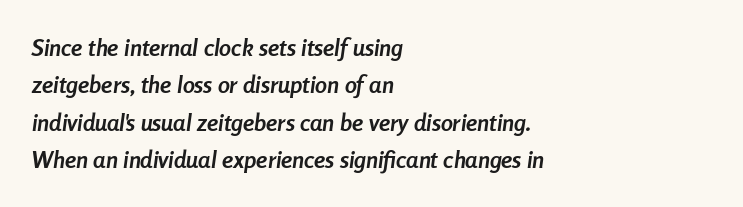
The image shows 24 px bold type, italic (leaning right); set left-aligned, normal line spacing (1.56x), normal letter spacing, not underlined.
